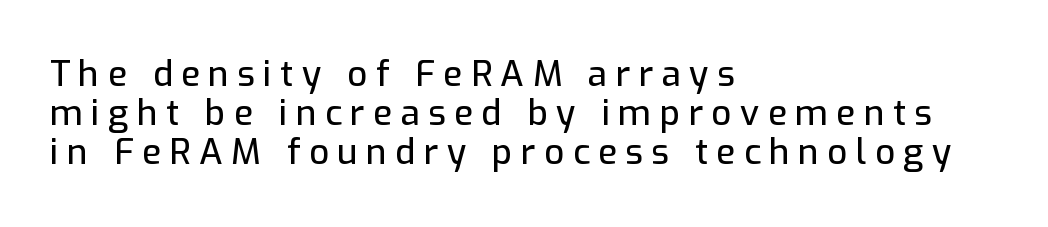
{"serif": "no", "italic": "no", "width": "normal", "stroke_contrast": "low", "x_height": "medium", "monospaced": "no", "underline": "no", "align": "left", "line_spacing": "tight", "line_spacing_ratio": 1.12, "letter_spacing": "wide", "letter_spacing_em": 0.24, "glyph_px": 35}
